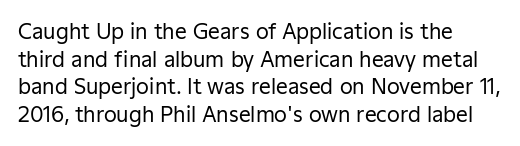
The image shows 21 px text type, upright; set left-aligned, normal line spacing (1.32x), normal letter spacing, not underlined.
